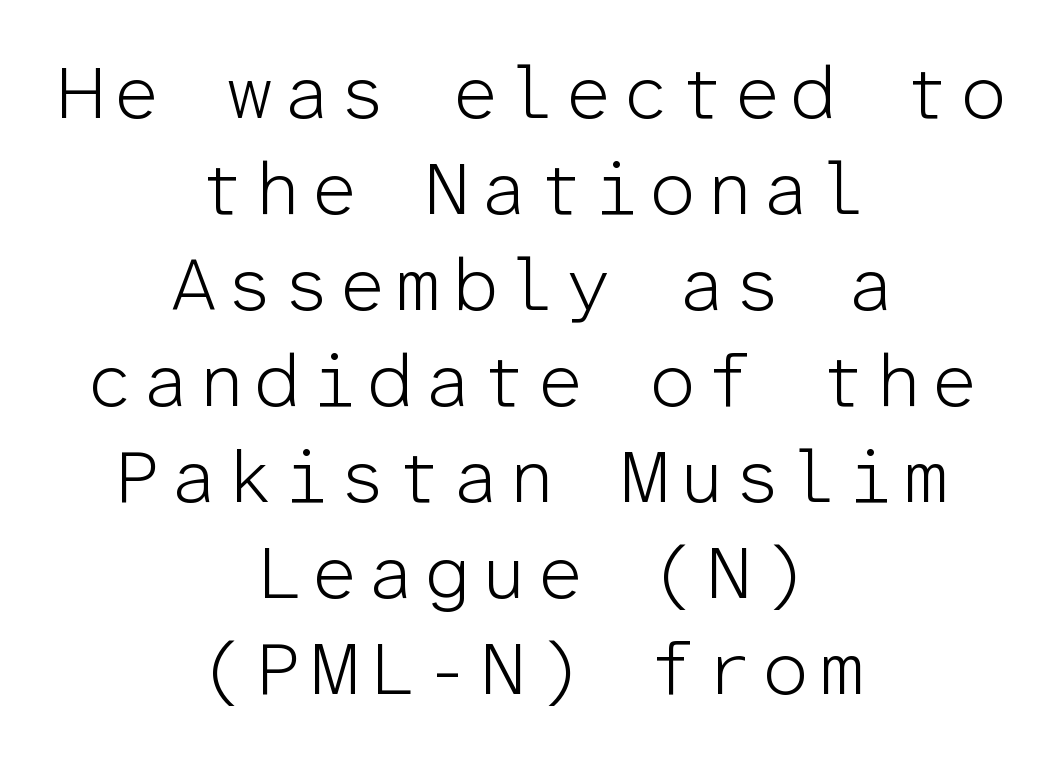
The image shows 75 px light sans-serif type, upright, monospaced; set centered, normal line spacing (1.28x), not underlined; low stroke contrast and a medium x-height.
